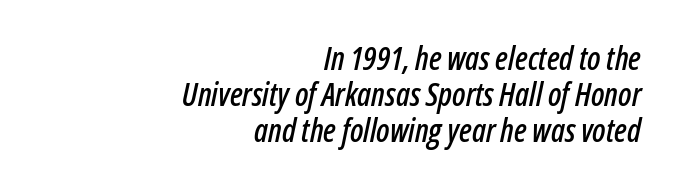
Q: Is the text italic (slanted)? A: Yes, it leans right by about 12 degrees.
Q: Is the text underlined? A: No.
Q: How is the paragraph aligned? A: Right-aligned.
Q: Is the spacing between letters normal or unusually wide? A: Normal.
Q: Is the spacing between lines tight, normal or loose? A: Tight.
Q: Width (condensed, normal, or wide)? A: Condensed.
Q: Stroke contrast? A: Low.
Q: x-height? A: Medium.
Q: Monospaced? A: No.
